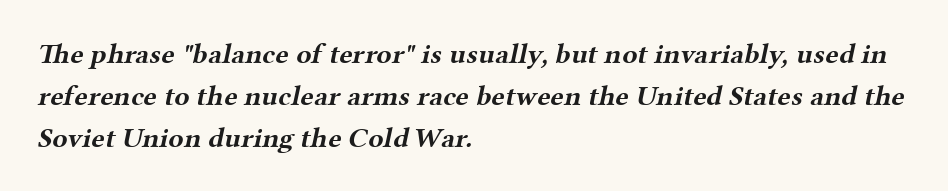
The image shows 28 px bold, wide serif type; set left-aligned, normal line spacing (1.5x), normal letter spacing, not underlined; medium stroke contrast and a medium x-height.
